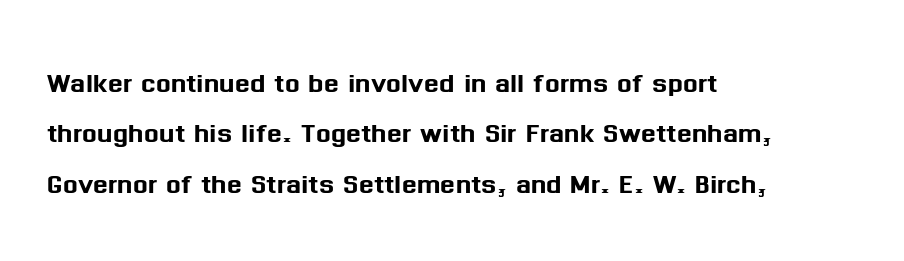
To sum up the face: it is a sans, with no serifs. These lines keep a tight, regular rhythm from letter to letter. The area under the type is left untouched. How would I describe the line gaps? Plain and ordinary. Each letter keeps its own natural width here, so spacing adapts to shape.
